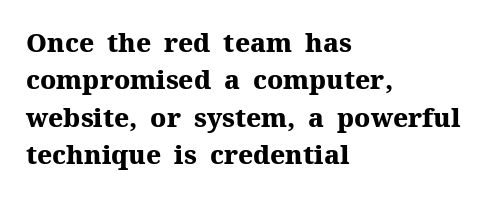
When letters stand straight like this, we call the style roman or upright. A clean baseline with only descenders dipping below it. Horizontally, the lines are justified to the leading edge only. Is there much room between lines? A standard amount, neither cramped nor airy.
